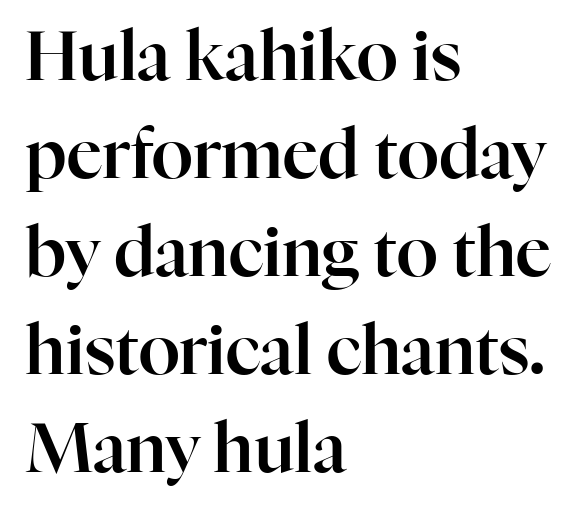
{"serif": "yes", "italic": "no", "width": "normal", "stroke_contrast": "high", "x_height": "medium", "monospaced": "no", "underline": "no", "align": "left", "line_spacing": "normal", "line_spacing_ratio": 1.44, "letter_spacing": "normal", "letter_spacing_em": 0.0, "glyph_px": 68}
